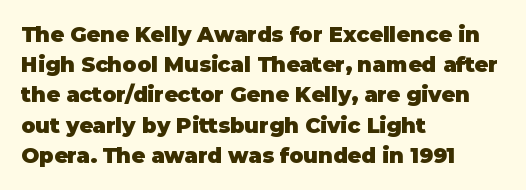
Q: Is the text bold? A: Yes.
Q: Is the text italic (slanted)? A: No, it is upright.
Q: Is the text underlined? A: No.
Q: How is the paragraph aligned? A: Left-aligned.
Q: Is the spacing between letters normal or unusually wide? A: Normal.
Q: Is the spacing between lines tight, normal or loose? A: Normal.
